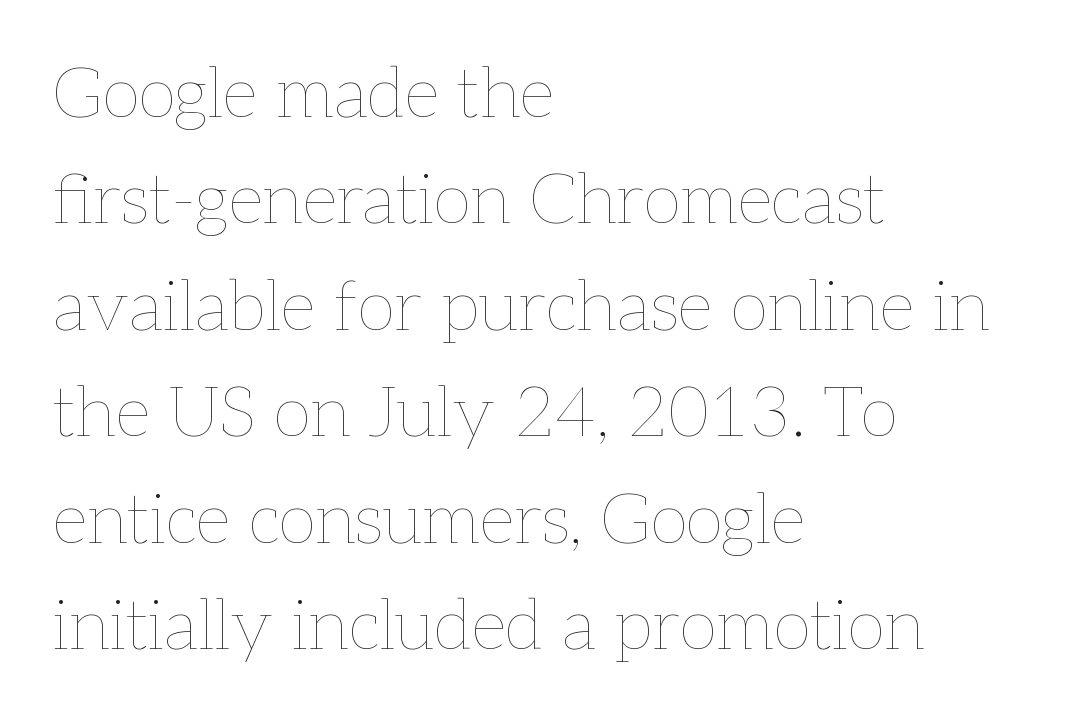
{"italic": "no", "bold": "no", "weight": "thin", "width": "normal", "stroke_contrast": "low", "x_height": "medium", "monospaced": "no", "underline": "no", "align": "left", "line_spacing": "normal", "line_spacing_ratio": 1.52, "letter_spacing": "normal", "letter_spacing_em": 0.0, "glyph_px": 70}
